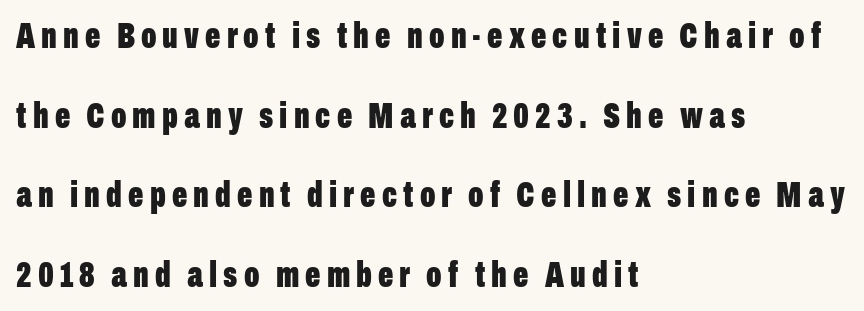
The strokes are fattened all the way to bold. Rule under the text: the space is simply empty. A typesetter would label this face a sans. Where is the straight margin? On the left.
